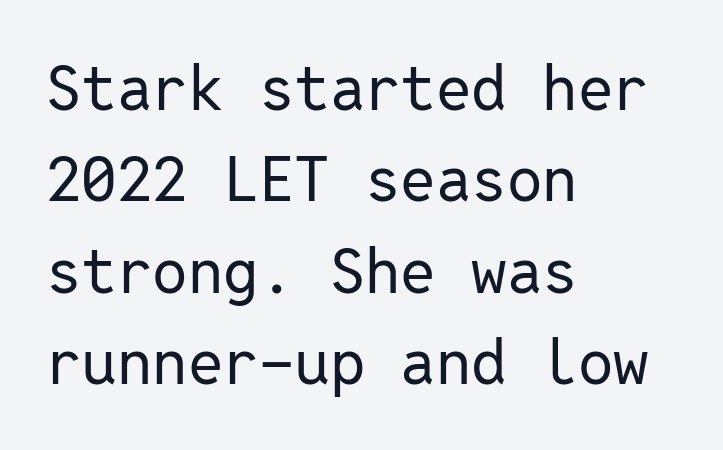
{"serif": "no", "italic": "no", "bold": "no", "weight": "regular", "width": "normal", "stroke_contrast": "low", "x_height": "medium", "monospaced": "yes", "underline": "no", "align": "left", "line_spacing": "normal", "line_spacing_ratio": 1.45, "letter_spacing": "normal", "letter_spacing_em": 0.0, "glyph_px": 63}
